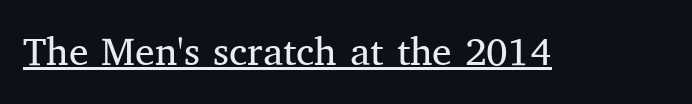
Q: Is the text bold? A: No.
Q: Is the text italic (slanted)? A: No, it is upright.
Q: Is the typeface a serif or a sans-serif typeface? A: Serif.
Q: Is the text underlined? A: Yes.
Q: Is the spacing between letters normal or unusually wide? A: Normal.
Q: Width (condensed, normal, or wide)? A: Normal.
Q: Stroke contrast? A: Medium.
Q: x-height? A: Medium.
Q: Monospaced? A: No.
